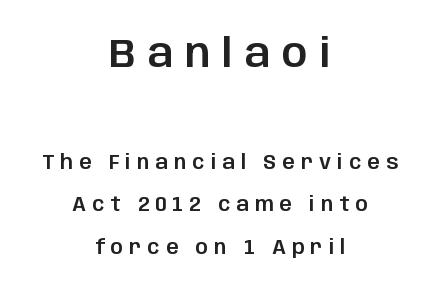
You get the large type first, then a drop to smaller type. The face used here is proportionally spaced, like ordinary book or web type. The axis of the letterforms is exactly vertical. Quick note: underline off.
